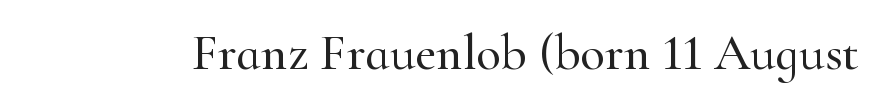
Q: Is the text italic (slanted)? A: No, it is upright.
Q: Is the typeface a serif or a sans-serif typeface? A: Serif.
Q: Is the text underlined? A: No.
Q: Is the spacing between letters normal or unusually wide? A: Normal.
Q: Width (condensed, normal, or wide)? A: Normal.
Q: Stroke contrast? A: High.
Q: x-height? A: Small.
Q: Monospaced? A: No.
